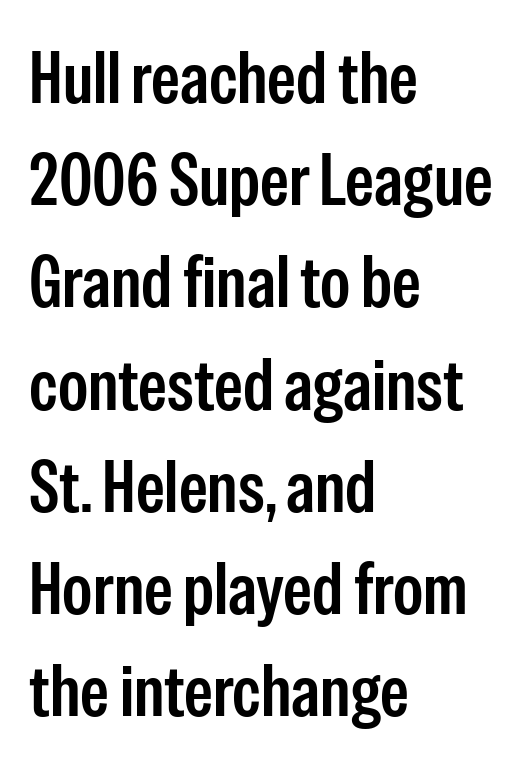
Q: Is the text bold? A: Semi-bold.
Q: Is the text italic (slanted)? A: No, it is upright.
Q: Is the typeface a serif or a sans-serif typeface? A: Sans-serif.
Q: Is the text underlined? A: No.
Q: How is the paragraph aligned? A: Left-aligned.
Q: Is the spacing between letters normal or unusually wide? A: Normal.
Q: Is the spacing between lines tight, normal or loose? A: Normal.
Q: Width (condensed, normal, or wide)? A: Condensed.
Q: Stroke contrast? A: Low.
Q: x-height? A: Medium.
Q: Monospaced? A: No.
